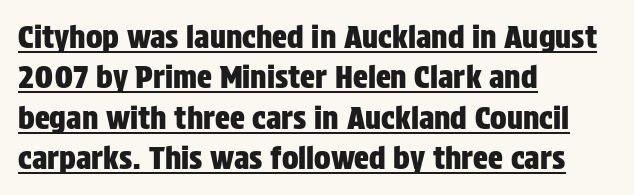
The image shows 31 px condensed sans-serif type, upright; set left-aligned, normal line spacing (1.3x), normal letter spacing, underlined; low stroke contrast and a large x-height.
